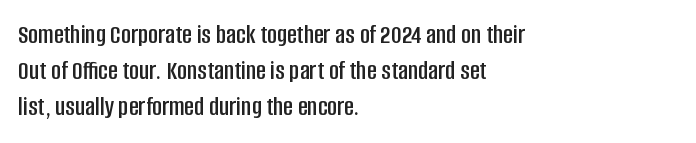
Q: Is the text italic (slanted)? A: No, it is upright.
Q: Is the text underlined? A: No.
Q: How is the paragraph aligned? A: Left-aligned.
Q: Is the spacing between letters normal or unusually wide? A: Normal.
Q: Is the spacing between lines tight, normal or loose? A: Normal.
